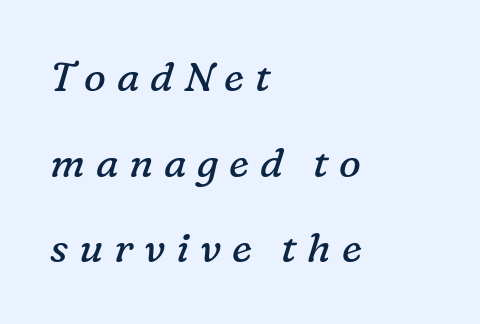
Reading down the block, your eye returns to a fixed left position each line. Varying glyph widths throughout — classic text-font behaviour. You could only call the tracking loose — the letters float apart. Regarding serifs, this sample has them. Check under the words: just untouched page. Stroke mass is kept to a normal reading level or below.
